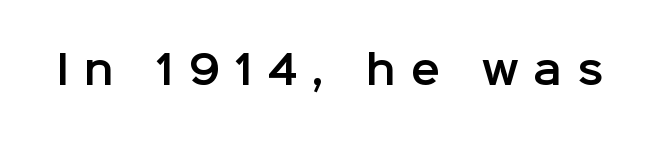
The image shows 39 px sans-serif type, upright; set unusually wide letter spacing (+0.38 em), not underlined; low stroke contrast and a medium x-height.
